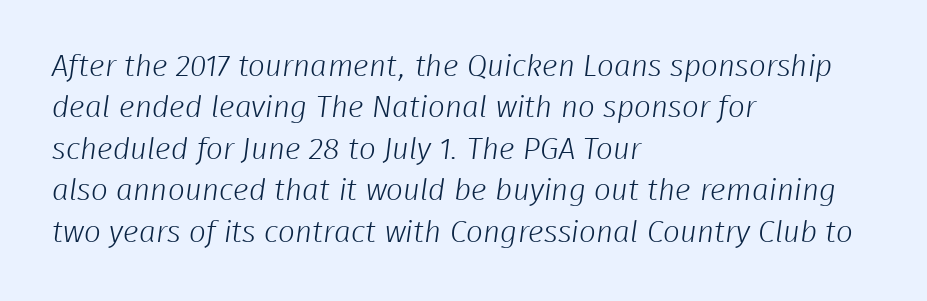
{"serif": "no", "bold": "no", "weight": "light", "width": "normal", "stroke_contrast": "low", "x_height": "medium", "monospaced": "no", "underline": "no", "align": "left", "line_spacing": "normal", "line_spacing_ratio": 1.38, "letter_spacing": "normal", "letter_spacing_em": 0.0, "glyph_px": 30}
